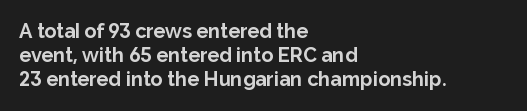
Q: Is the text bold? A: Yes.
Q: Is the text italic (slanted)? A: No, it is upright.
Q: Is the text underlined? A: No.
Q: How is the paragraph aligned? A: Left-aligned.
Q: Is the spacing between letters normal or unusually wide? A: Normal.
